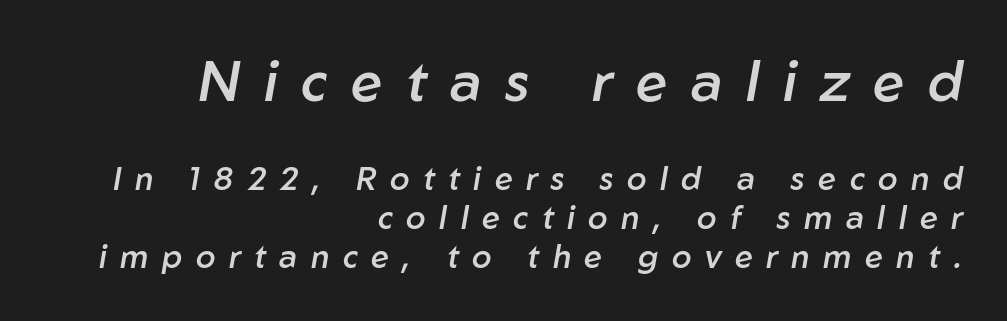
Q: Is the text bold? A: Semi-bold.
Q: Is the text italic (slanted)? A: Yes, it leans right by about 10 degrees.
Q: Is the text underlined? A: No.
Q: How is the paragraph aligned? A: Right-aligned.
Q: Is the spacing between letters normal or unusually wide? A: Unusually wide.
Q: Which block of text is set in a larger size, the first (top) or the second (bottom)? A: The first (top) one.
Q: Width (condensed, normal, or wide)? A: Normal.
Q: Stroke contrast? A: Low.
Q: x-height? A: Medium.
Q: Monospaced? A: No.
